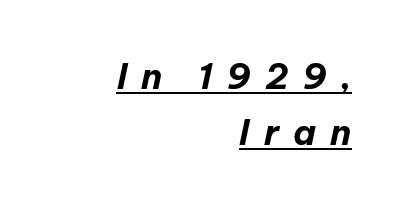
The setting favours the right margin, as signatures and pull-quotes sometimes do. A normal amount of white space separates one row of letters from the next. Varying glyph widths throughout — classic text-font behaviour. This sample uses expanded letter spacing, leaving extra air between glyphs.
